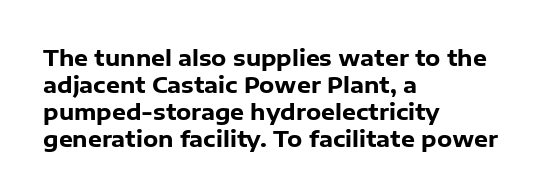
A typesetter would mark this as roman, not italic. What stands out about the letter spacing? Nothing — it is the standard amount. The baseline area is clear. Caption: bold face, heavy strokes.
